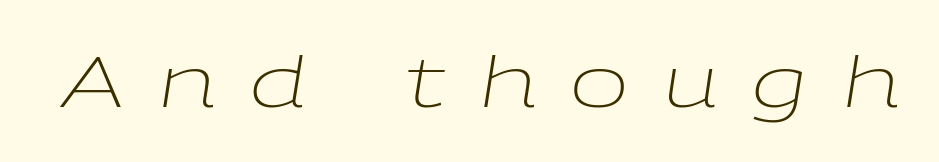
The image shows 70 px light, wide type, italic (leaning right); set unusually wide letter spacing (+0.48 em), not underlined; low stroke contrast and a medium x-height.
